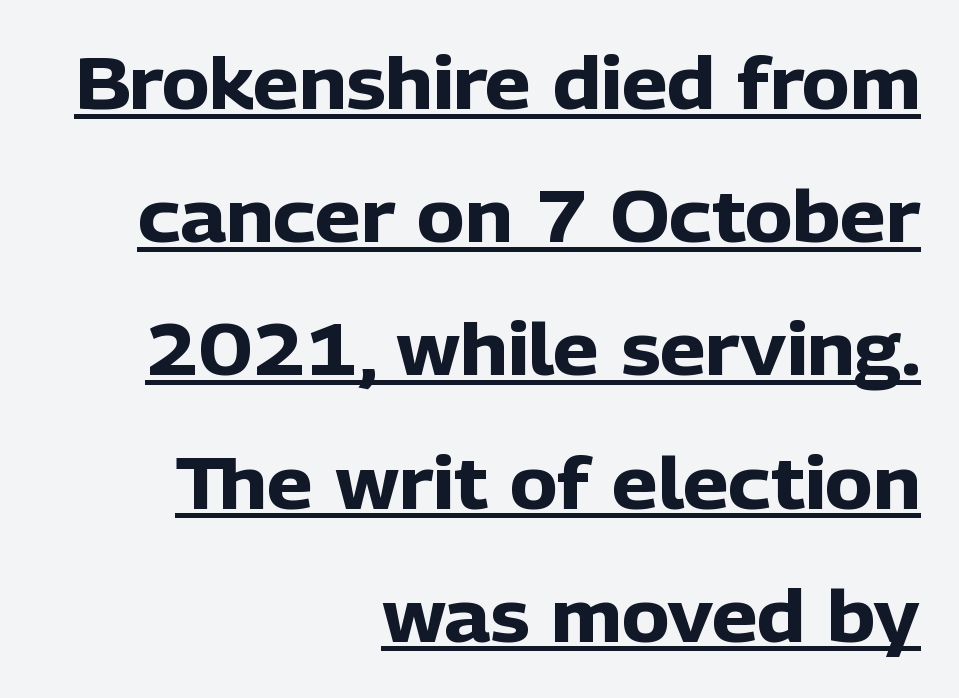
Q: Is the text bold? A: Yes.
Q: Is the text italic (slanted)? A: No, it is upright.
Q: Is the typeface a serif or a sans-serif typeface? A: Sans-serif.
Q: Is the text underlined? A: Yes.
Q: How is the paragraph aligned? A: Right-aligned.
Q: Is the spacing between letters normal or unusually wide? A: Normal.
Q: Width (condensed, normal, or wide)? A: Normal.
Q: Stroke contrast? A: Low.
Q: x-height? A: Medium.
Q: Monospaced? A: No.
